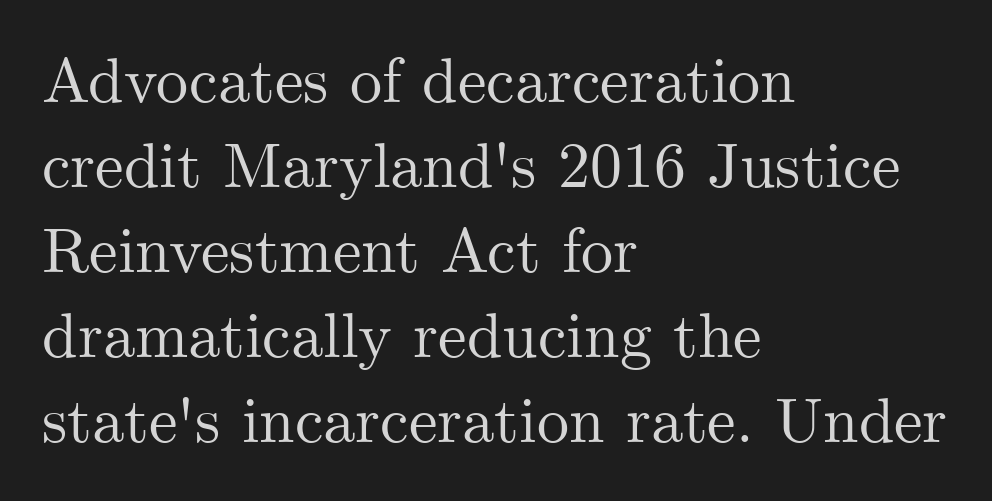
{"serif": "yes", "italic": "no", "width": "normal", "stroke_contrast": "medium", "x_height": "small", "monospaced": "no", "underline": "no", "align": "left", "line_spacing": "normal", "line_spacing_ratio": 1.33, "letter_spacing": "normal", "letter_spacing_em": 0.0, "glyph_px": 64}
